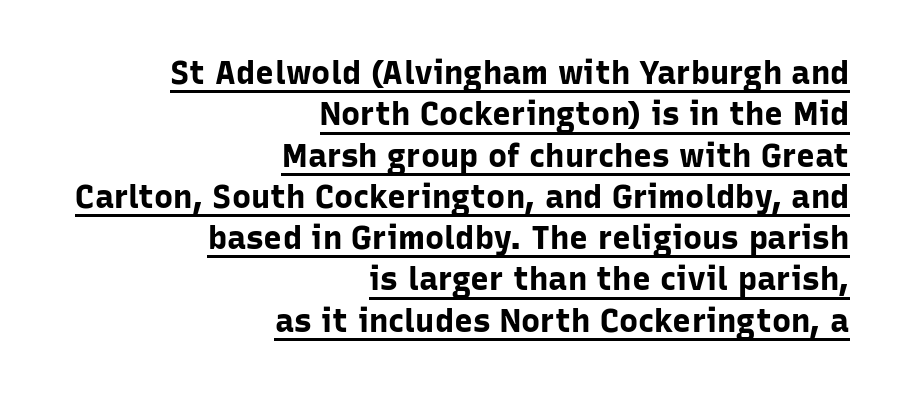
Q: Is the text bold? A: Yes.
Q: Is the text italic (slanted)? A: No, it is upright.
Q: Is the typeface a serif or a sans-serif typeface? A: Sans-serif.
Q: Is the text underlined? A: Yes.
Q: How is the paragraph aligned? A: Right-aligned.
Q: Is the spacing between letters normal or unusually wide? A: Normal.
Q: Is the spacing between lines tight, normal or loose? A: Normal.
Q: Width (condensed, normal, or wide)? A: Normal.
Q: Stroke contrast? A: Low.
Q: x-height? A: Medium.
Q: Monospaced? A: No.
